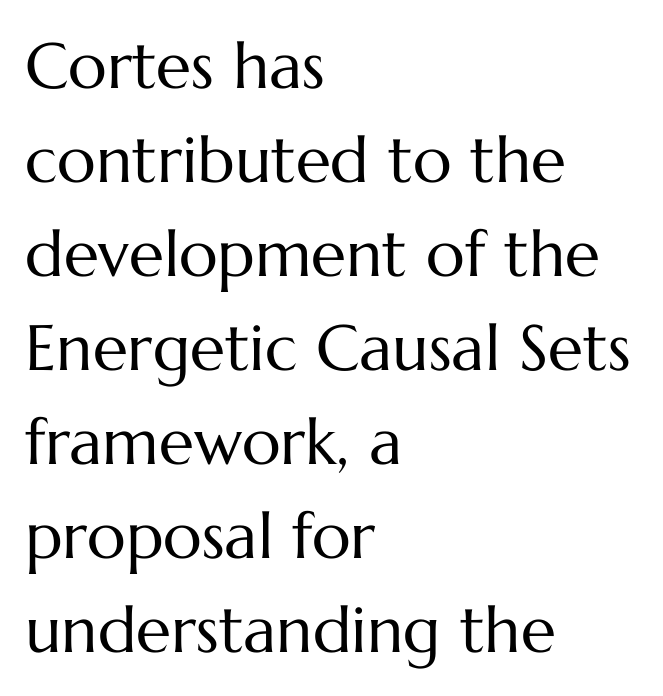
{"italic": "no", "bold": "no", "weight": "regular", "width": "normal", "stroke_contrast": "medium", "x_height": "medium", "monospaced": "no", "underline": "no", "align": "left", "line_spacing": "normal", "line_spacing_ratio": 1.47, "letter_spacing": "normal", "letter_spacing_em": 0.0, "glyph_px": 64}
